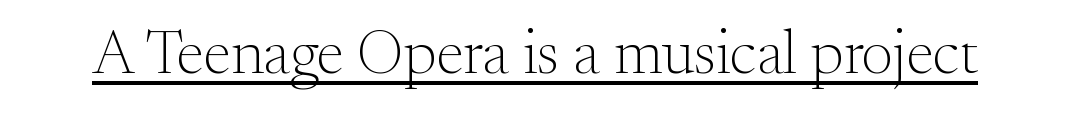
You could not count columns in this text — the font is proportionally spaced. This is the regular roman posture of the typeface. In terms of letterspacing, this is plain default setting. Weight class: somewhere from thin through regular. The typesetter has applied underlining to the passage shown.
